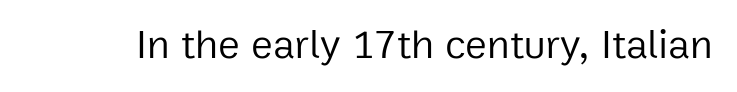
Q: Is the text bold? A: No.
Q: Is the text italic (slanted)? A: No, it is upright.
Q: Is the typeface a serif or a sans-serif typeface? A: Sans-serif.
Q: Is the text underlined? A: No.
Q: Is the spacing between letters normal or unusually wide? A: Normal.
Q: Width (condensed, normal, or wide)? A: Normal.
Q: Stroke contrast? A: Low.
Q: x-height? A: Medium.
Q: Monospaced? A: No.
